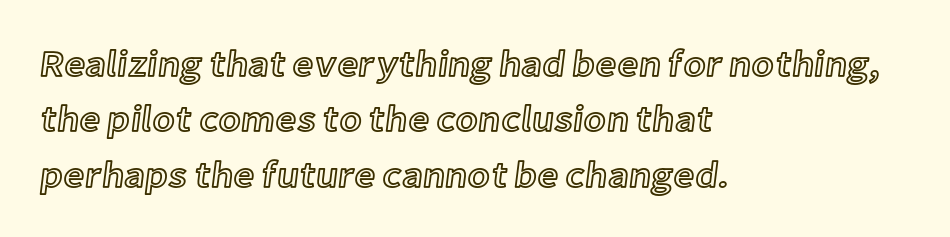
Unmarked baselines from the first word to the last. This sample is left-justified, so line endings fall wherever the words run out. In terms of letterspacing, this is plain default setting. Is this a fixed-width face? No — the glyphs have proportional, varying widths. Successive baselines arrive at the customary interval.
